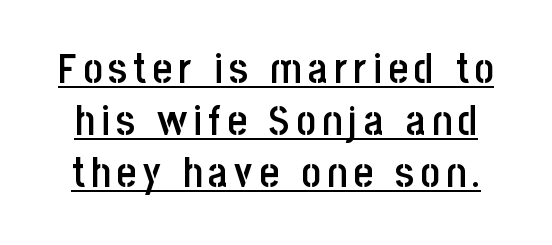
{"serif": "no", "italic": "no", "bold": "semi", "weight": "semibold", "width": "condensed", "stroke_contrast": "low", "x_height": "large", "monospaced": "no", "underline": "yes", "line_spacing_ratio": 1.24, "glyph_px": 42}
